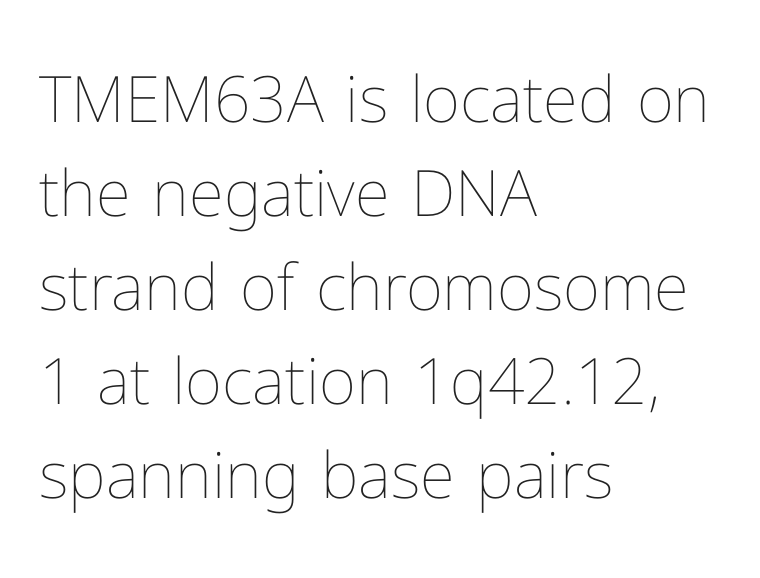
Q: Is the text bold? A: No.
Q: Is the text italic (slanted)? A: No, it is upright.
Q: Is the text underlined? A: No.
Q: How is the paragraph aligned? A: Left-aligned.
Q: Is the spacing between letters normal or unusually wide? A: Normal.
Q: Is the spacing between lines tight, normal or loose? A: Normal.
Q: Width (condensed, normal, or wide)? A: Normal.
Q: Stroke contrast? A: Low.
Q: x-height? A: Medium.
Q: Monospaced? A: No.
